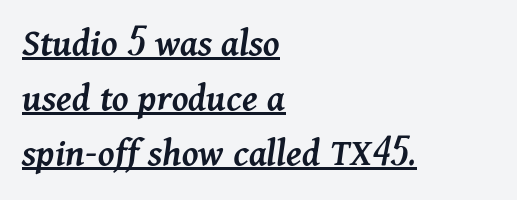
{"italic": "yes", "lean": "right", "slant_degrees": 11, "bold": "semi", "weight": "semibold", "width": "normal", "stroke_contrast": "medium", "x_height": "medium", "monospaced": "no", "underline": "yes", "align": "left", "line_spacing": "normal", "line_spacing_ratio": 1.37, "letter_spacing": "normal", "letter_spacing_em": 0.0, "glyph_px": 40}
